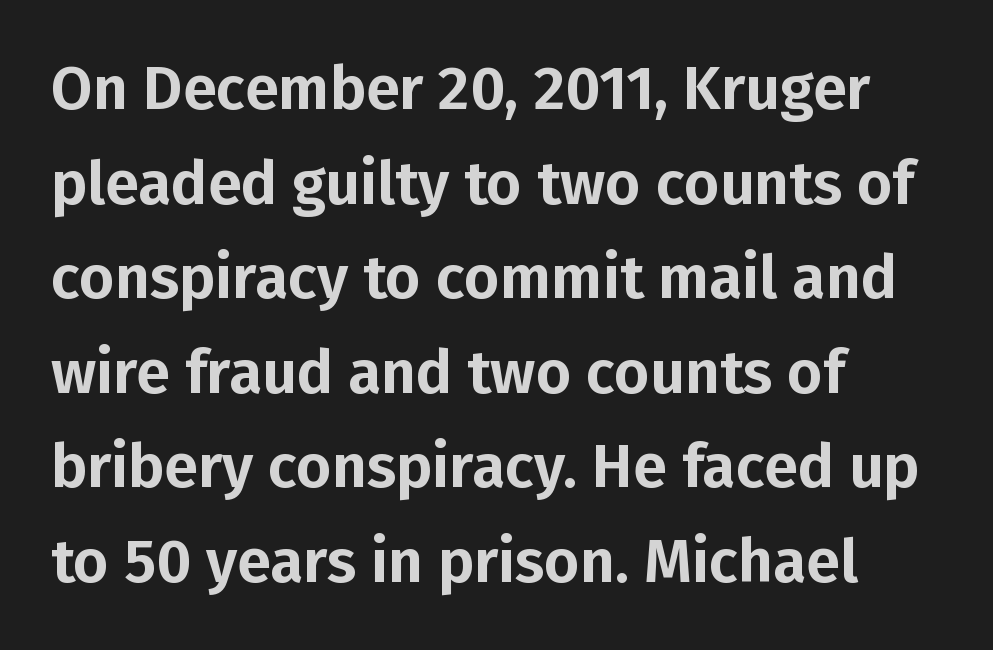
The image shows 61 px sans-serif type, upright; set left-aligned, normal line spacing (1.55x), normal letter spacing, not underlined; low stroke contrast and a medium x-height.
